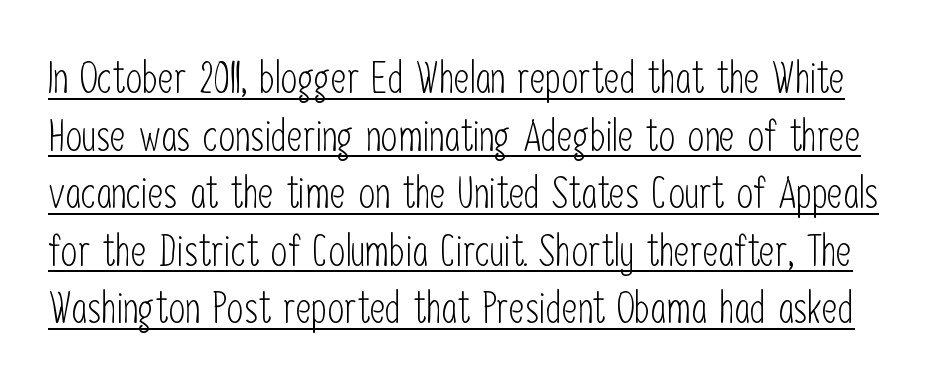
Q: Is the text bold? A: No.
Q: Is the text italic (slanted)? A: No, it is upright.
Q: Is the typeface a serif or a sans-serif typeface? A: Sans-serif.
Q: Is the text underlined? A: Yes.
Q: Is the spacing between letters normal or unusually wide? A: Normal.
Q: Is the spacing between lines tight, normal or loose? A: Normal.
Q: Width (condensed, normal, or wide)? A: Condensed.
Q: Stroke contrast? A: Low.
Q: x-height? A: Medium.
Q: Monospaced? A: No.
